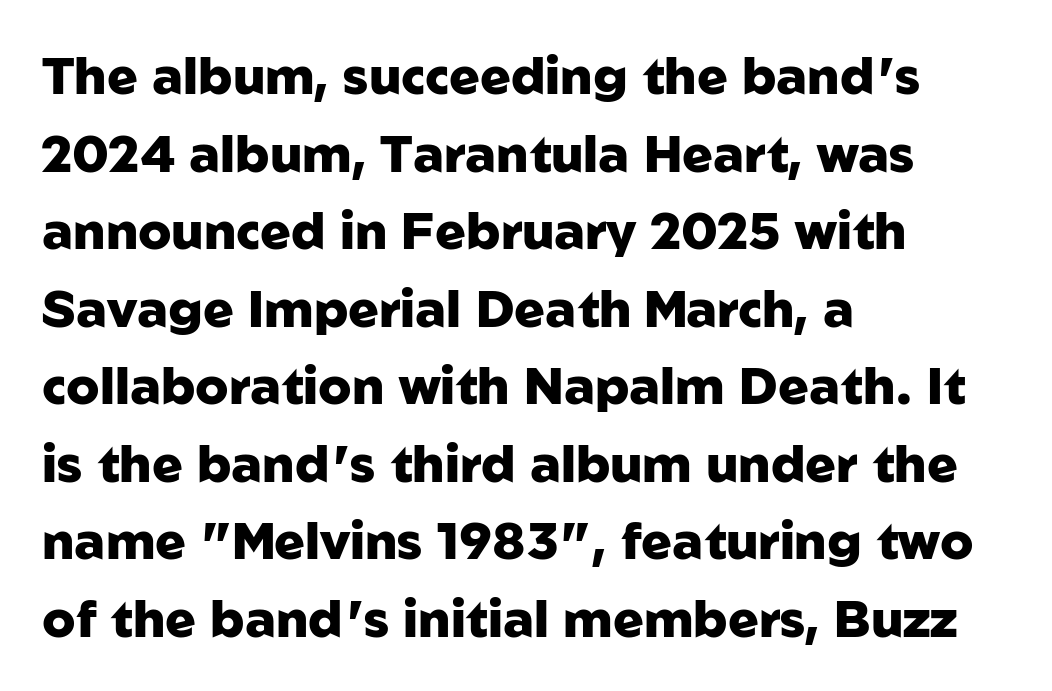
The image shows 51 px heavy sans-serif type, upright; set left-aligned, normal line spacing (1.52x), normal letter spacing, not underlined; low stroke contrast and a medium x-height.
